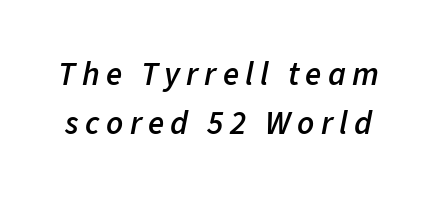
The specimen reads as italic at a glance. Letters rest on an invisible, unmarked baseline. The passage shown stacks its lines at a standard gap. Spacing verdict: proportional, widths tailored to each character. Compared with an ordinary text face, these strokes are moderately heavier — a semibold.
